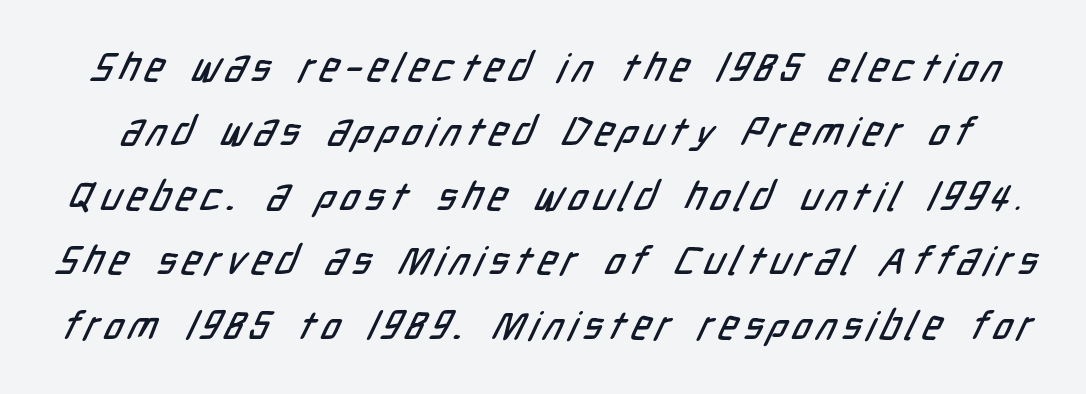
Q: Is the typeface a serif or a sans-serif typeface? A: Sans-serif.
Q: Is the text underlined? A: No.
Q: Is the spacing between lines tight, normal or loose? A: Normal.
Q: Width (condensed, normal, or wide)? A: Condensed.
Q: Stroke contrast? A: Low.
Q: x-height? A: Medium.
Q: Monospaced? A: No.
